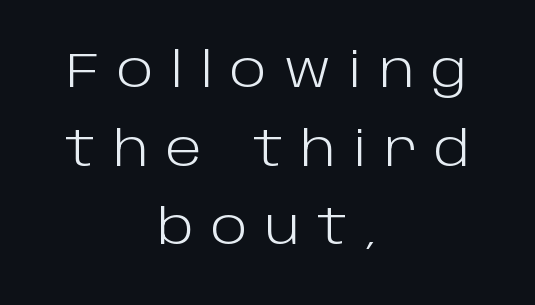
Q: Is the text bold? A: No.
Q: Is the text italic (slanted)? A: No, it is upright.
Q: Is the typeface a serif or a sans-serif typeface? A: Sans-serif.
Q: Is the text underlined? A: No.
Q: How is the paragraph aligned? A: Centered.
Q: Is the spacing between letters normal or unusually wide? A: Unusually wide.
Q: Is the spacing between lines tight, normal or loose? A: Normal.
Q: Width (condensed, normal, or wide)? A: Normal.
Q: Stroke contrast? A: Low.
Q: x-height? A: Large.
Q: Monospaced? A: No.
